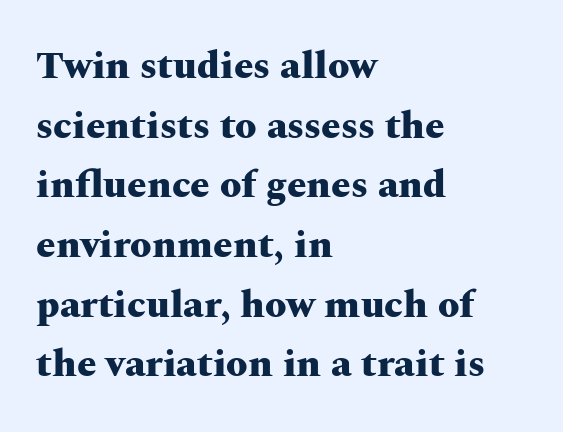
Q: Is the text bold? A: Yes.
Q: Is the text italic (slanted)? A: No, it is upright.
Q: Is the typeface a serif or a sans-serif typeface? A: Serif.
Q: Is the text underlined? A: No.
Q: How is the paragraph aligned? A: Left-aligned.
Q: Is the spacing between letters normal or unusually wide? A: Normal.
Q: Is the spacing between lines tight, normal or loose? A: Normal.
Q: Width (condensed, normal, or wide)? A: Wide.
Q: Stroke contrast? A: Medium.
Q: x-height? A: Medium.
Q: Monospaced? A: No.
